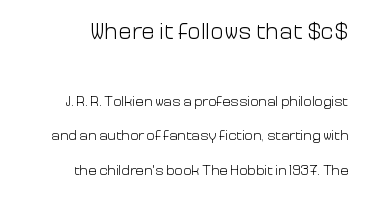
Q: Is the text bold? A: No.
Q: Is the text italic (slanted)? A: No, it is upright.
Q: Is the text underlined? A: No.
Q: How is the paragraph aligned? A: Right-aligned.
Q: Is the spacing between letters normal or unusually wide? A: Normal.
Q: Is the spacing between lines tight, normal or loose? A: Loose.
Q: Which block of text is set in a larger size, the first (top) or the second (bottom)? A: The first (top) one.
